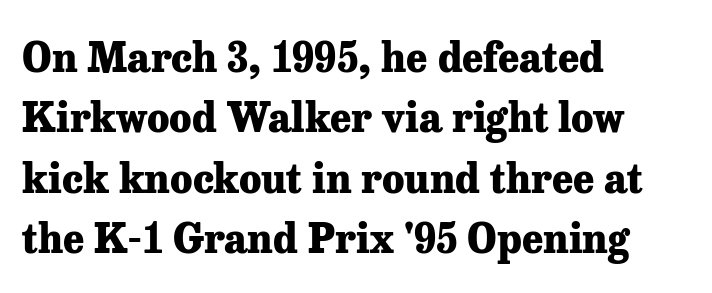
One glance says typical: line gaps are just what's usual. Old-style or modern, the face here clearly has serifs. The characters look thick and weighty, a clear bold. Check under the words: just untouched page. A typesetter would mark this as roman, not italic. Each word holds together tightly as a unit, with standard inter-letter gaps.
